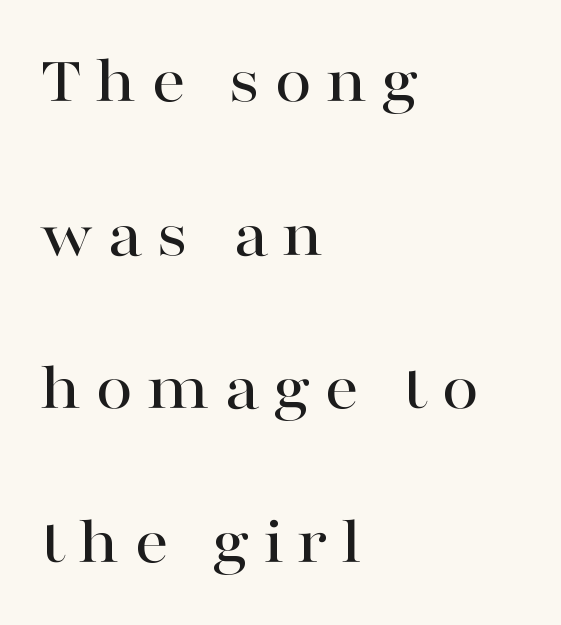
The image shows 68 px wide serif type, upright; set left-aligned, loose line spacing (2.26x), unusually wide letter spacing (+0.2 em), not underlined; high stroke contrast and a medium x-height.
